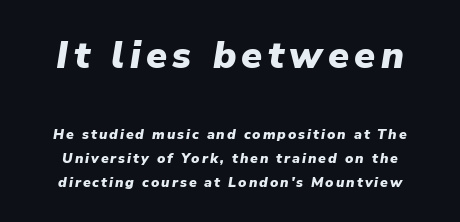
Rule under the text: the space is simply empty. The rendering shrinks the type as you move from the upper chunk to the lower. Typesetter's note: full bold, strokes at maximum text heaviness. Does the lettering tilt? It does — this is italic. The passage shown is typed in a proportional face where columns would drift.
